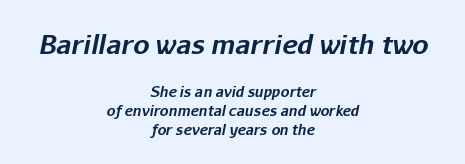
Q: Is the text bold? A: Yes.
Q: Is the text italic (slanted)? A: Yes, it leans right by about 11 degrees.
Q: Is the text underlined? A: No.
Q: How is the paragraph aligned? A: Centered.
Q: Is the spacing between letters normal or unusually wide? A: Normal.
Q: Is the spacing between lines tight, normal or loose? A: Normal.
Q: Which block of text is set in a larger size, the first (top) or the second (bottom)? A: The first (top) one.
